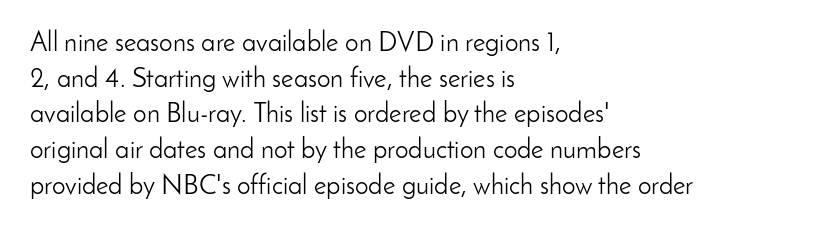
Q: Is the text bold? A: No.
Q: Is the text italic (slanted)? A: No, it is upright.
Q: Is the text underlined? A: No.
Q: How is the paragraph aligned? A: Left-aligned.
Q: Is the spacing between letters normal or unusually wide? A: Normal.
Q: Is the spacing between lines tight, normal or loose? A: Normal.
